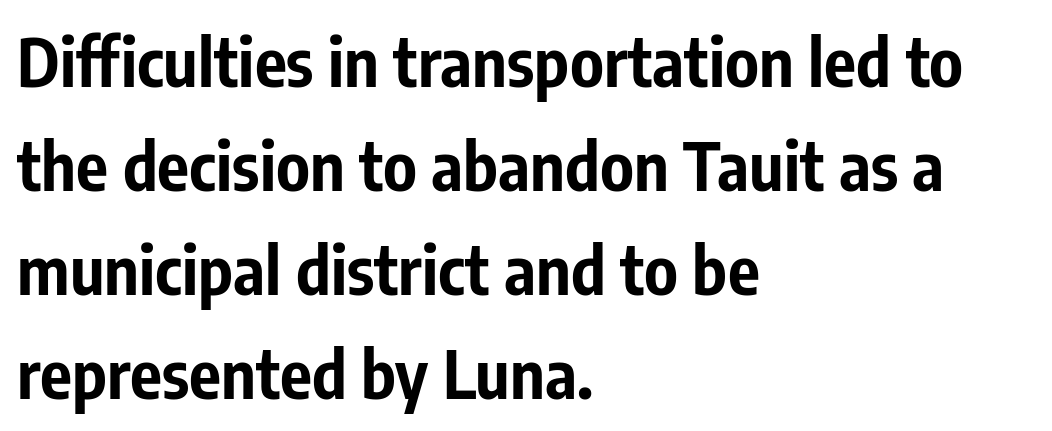
{"serif": "no", "italic": "no", "bold": "yes", "weight": "bold", "width": "condensed", "stroke_contrast": "low", "x_height": "medium", "monospaced": "no", "underline": "no", "align": "left", "line_spacing": "normal", "line_spacing_ratio": 1.55, "letter_spacing": "normal", "letter_spacing_em": 0.0, "glyph_px": 67}
